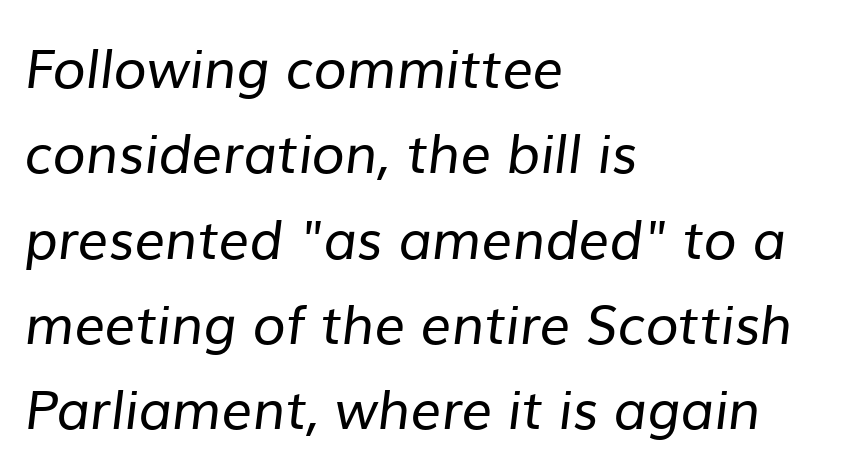
Stem width sits at or under what a default text font uses. The gaps between neighbouring characters are ordinary and unremarkable. This sample has the flowing, uneven cadence of proportional lettering. The baseline area is clear.
